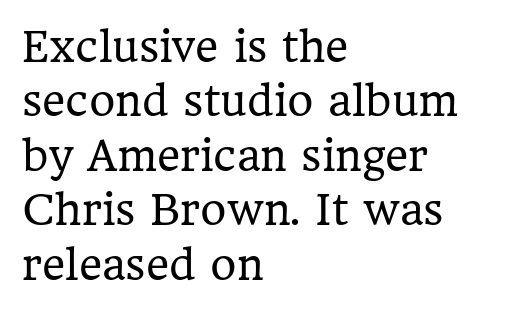
{"serif": "yes", "italic": "no", "bold": "no", "weight": "regular", "width": "normal", "stroke_contrast": "low", "x_height": "medium", "monospaced": "no", "underline": "no", "align": "left", "line_spacing": "normal", "line_spacing_ratio": 1.36, "letter_spacing": "normal", "letter_spacing_em": 0.0, "glyph_px": 40}
